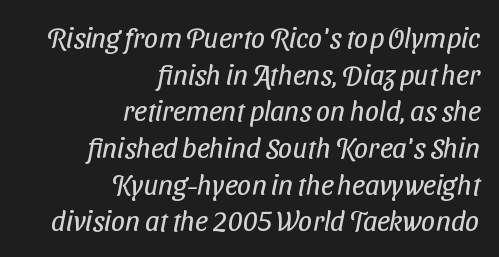
Q: Is the text bold? A: No.
Q: Is the typeface a serif or a sans-serif typeface? A: Sans-serif.
Q: Is the text underlined? A: No.
Q: How is the paragraph aligned? A: Right-aligned.
Q: Is the spacing between letters normal or unusually wide? A: Normal.
Q: Is the spacing between lines tight, normal or loose? A: Normal.
Q: Width (condensed, normal, or wide)? A: Condensed.
Q: Stroke contrast? A: Low.
Q: x-height? A: Medium.
Q: Monospaced? A: No.
